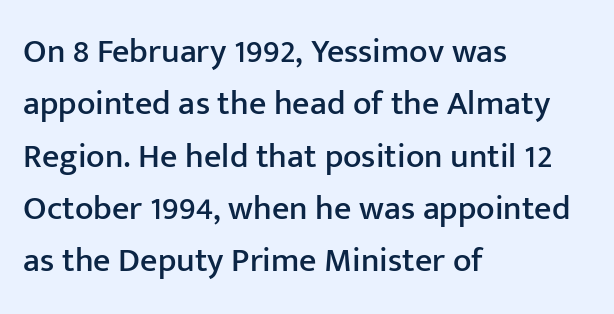
Q: Is the text italic (slanted)? A: No, it is upright.
Q: Is the typeface a serif or a sans-serif typeface? A: Sans-serif.
Q: Is the text underlined? A: No.
Q: How is the paragraph aligned? A: Left-aligned.
Q: Is the spacing between letters normal or unusually wide? A: Normal.
Q: Is the spacing between lines tight, normal or loose? A: Normal.
Q: Width (condensed, normal, or wide)? A: Normal.
Q: Stroke contrast? A: Low.
Q: x-height? A: Medium.
Q: Monospaced? A: No.
